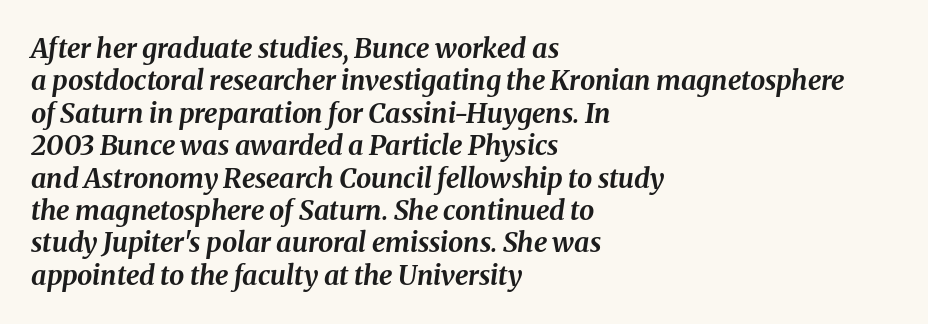
The image shows 27 px bold type, italic (leaning right); set left-aligned, line spacing 1.2x, normal letter spacing, not underlined.
